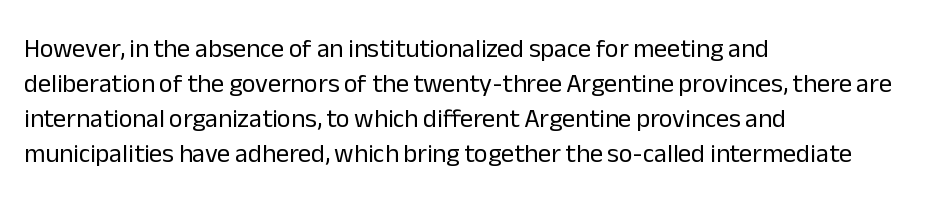
{"italic": "no", "bold": "no", "underline": "no", "align": "left", "line_spacing": "normal", "line_spacing_ratio": 1.35, "letter_spacing": "normal", "letter_spacing_em": 0.0, "glyph_px": 26}
